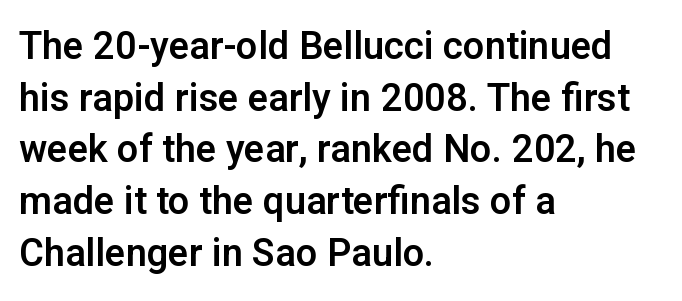
{"serif": "no", "italic": "no", "width": "normal", "stroke_contrast": "low", "x_height": "medium", "monospaced": "no", "underline": "no", "align": "left", "line_spacing": "normal", "line_spacing_ratio": 1.36, "letter_spacing": "normal", "letter_spacing_em": 0.0, "glyph_px": 38}
